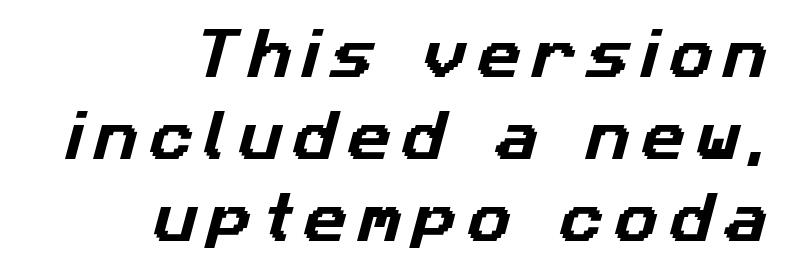
{"serif": "no", "width": "normal", "stroke_contrast": "low", "x_height": "medium", "monospaced": "no", "underline": "no", "align": "right", "line_spacing": "normal", "line_spacing_ratio": 1.52, "letter_spacing": "wide", "letter_spacing_em": 0.2, "glyph_px": 54}
